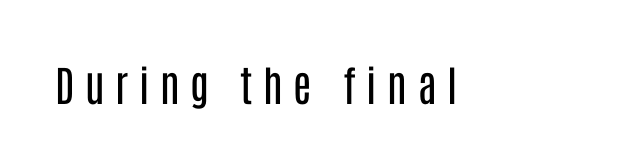
The image shows 42 px regular-weight, condensed sans-serif type, upright; set unusually wide letter spacing (+0.25 em), not underlined; low stroke contrast and a large x-height.
